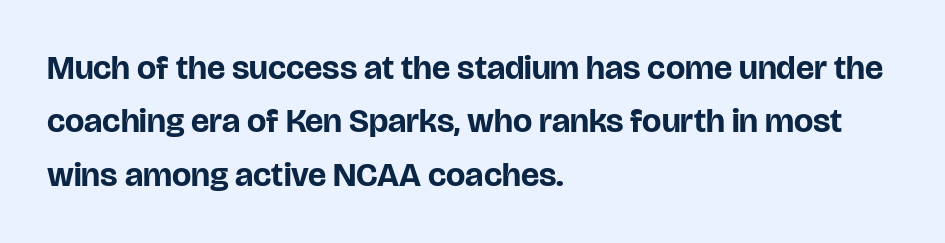
The rendering uses a moderate line-height, typical for paragraphs. The gap between lines stays unmarked. Thick stems and heavy bowls — unmistakably bold. Note the varied advance widths — an 'i' is clearly narrower than an 'm'. Visually the block forms a straight wall on the left and a jagged coastline on the right.
